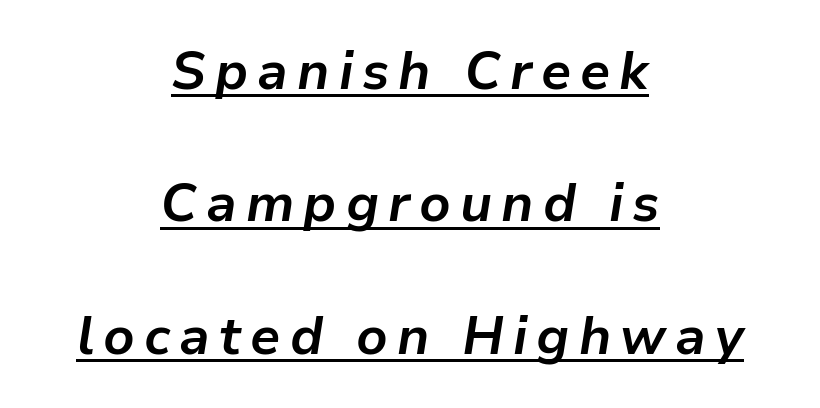
Q: Is the text bold? A: Yes.
Q: Is the text italic (slanted)? A: Yes, it leans right by about 9 degrees.
Q: Is the text underlined? A: Yes.
Q: How is the paragraph aligned? A: Centered.
Q: Is the spacing between lines tight, normal or loose? A: Loose.
Q: Width (condensed, normal, or wide)? A: Normal.
Q: Stroke contrast? A: Low.
Q: x-height? A: Medium.
Q: Monospaced? A: No.
